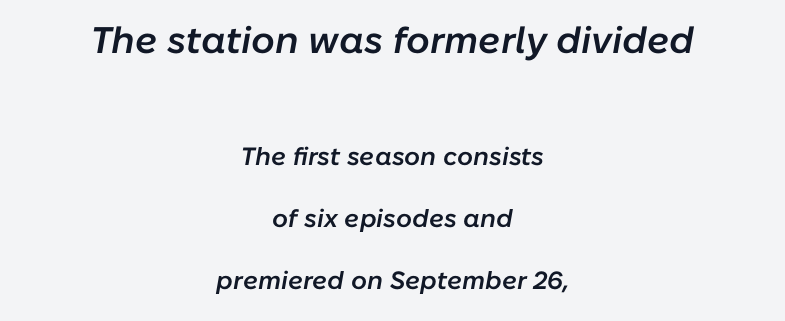
This sample has the flowing, uneven cadence of proportional lettering. Visually, the top section dominates because its glyphs are scaled up. Casual observation: everything's sitting right in the middle. A typesetter would call this leading open, well beyond the default. These words are printed semibold, heavier than regular yet not bold. Observe the ordinary spacing: letters are neighbours, not strangers.
